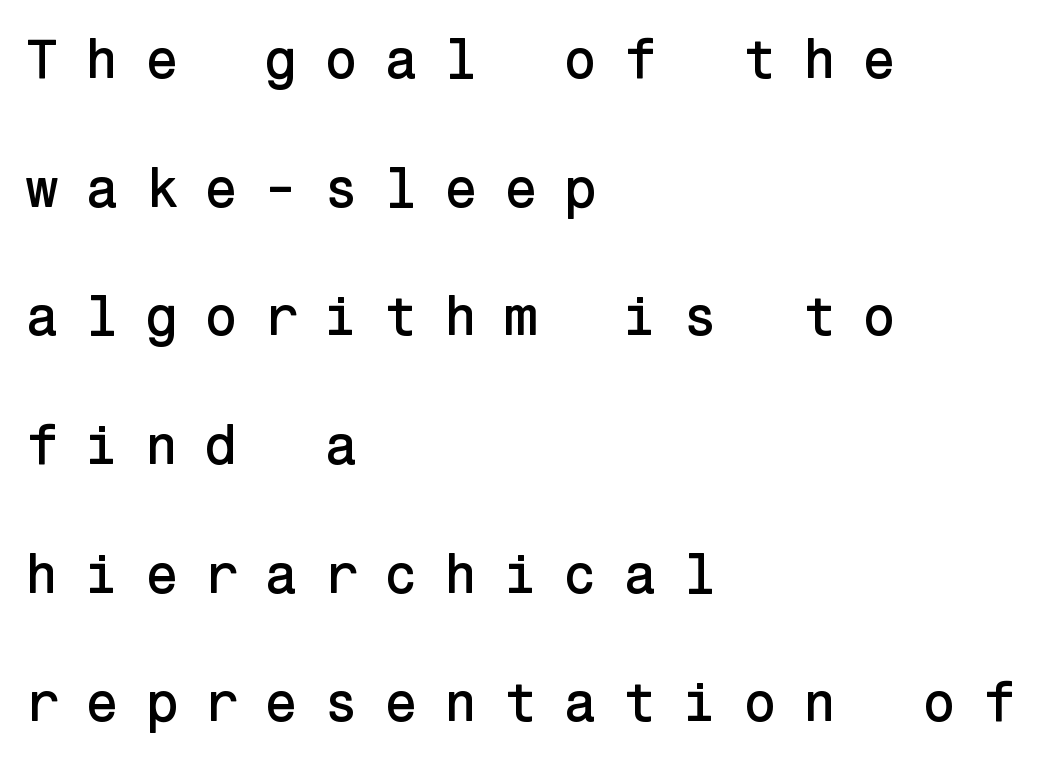
{"serif": "no", "italic": "no", "width": "normal", "stroke_contrast": "low", "x_height": "medium", "underline": "no", "align": "left", "line_spacing": "loose", "line_spacing_ratio": 2.34, "letter_spacing": "wide", "letter_spacing_em": 0.47, "glyph_px": 55}
